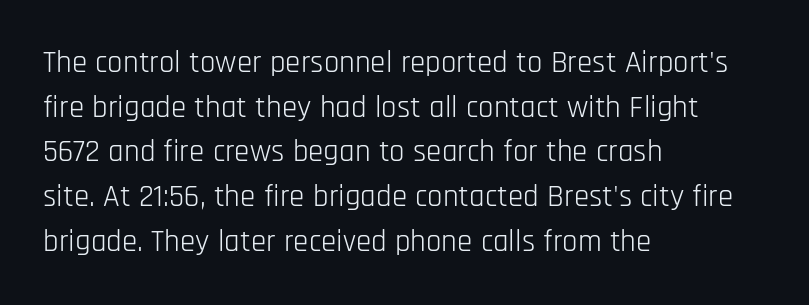
{"serif": "no", "italic": "no", "bold": "no", "weight": "light", "width": "condensed", "stroke_contrast": "low", "x_height": "large", "monospaced": "no", "underline": "no", "align": "left", "line_spacing": "normal", "line_spacing_ratio": 1.44, "letter_spacing": "normal", "letter_spacing_em": 0.0, "glyph_px": 31}
